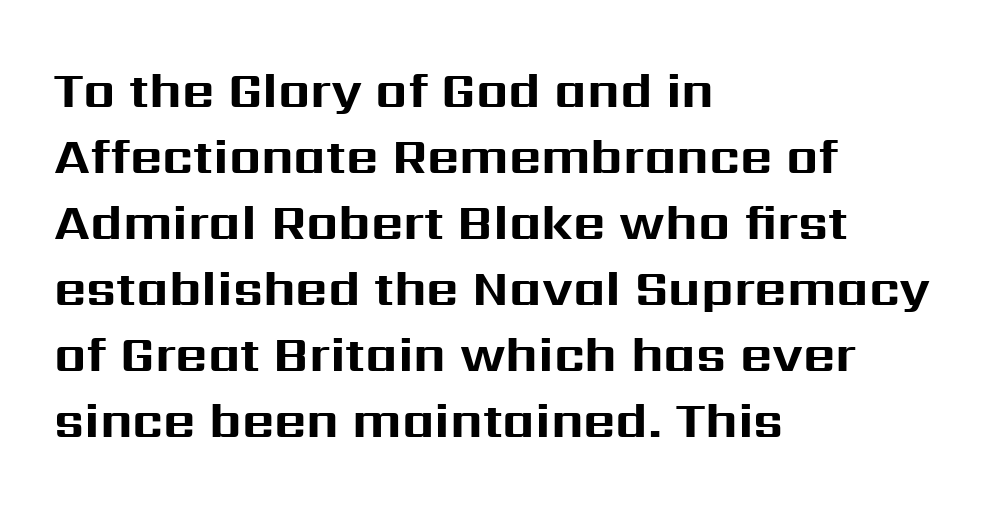
Q: Is the text bold? A: Yes.
Q: Is the text italic (slanted)? A: No, it is upright.
Q: Is the typeface a serif or a sans-serif typeface? A: Sans-serif.
Q: Is the text underlined? A: No.
Q: How is the paragraph aligned? A: Left-aligned.
Q: Is the spacing between letters normal or unusually wide? A: Normal.
Q: Is the spacing between lines tight, normal or loose? A: Normal.
Q: Width (condensed, normal, or wide)? A: Normal.
Q: Stroke contrast? A: Medium.
Q: x-height? A: Medium.
Q: Monospaced? A: No.
